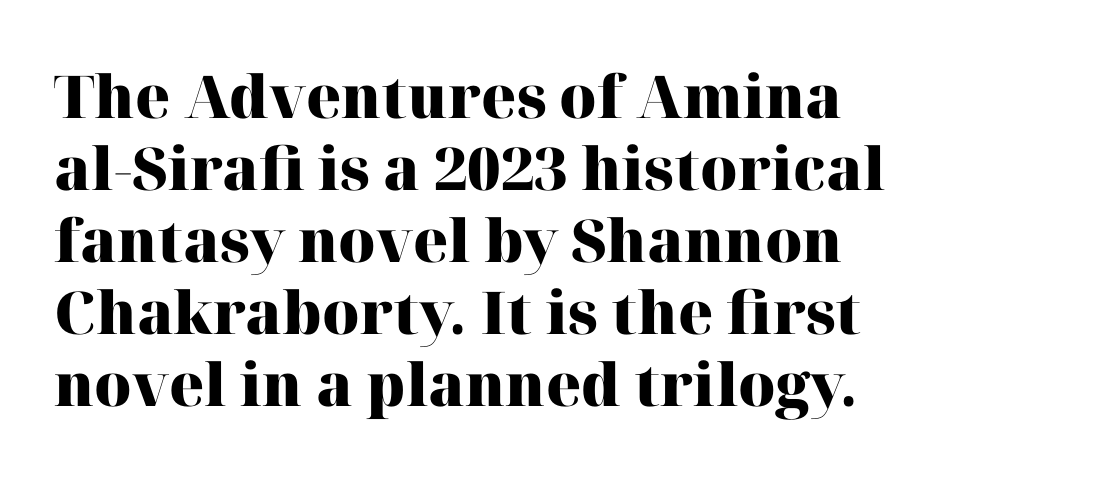
The image shows 59 px heavy serif type, upright; set left-aligned, line spacing 1.22x, normal letter spacing, not underlined; high stroke contrast and a medium x-height.
